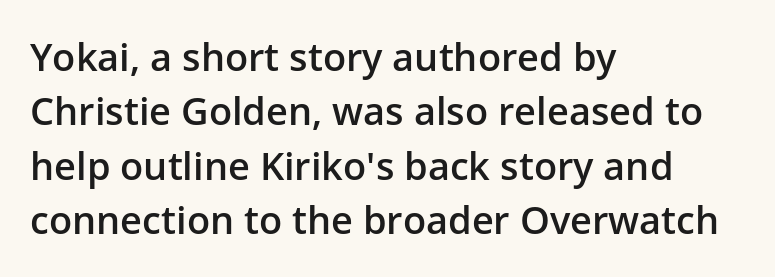
The image shows 38 px semibold sans-serif type, upright; set left-aligned, normal line spacing (1.43x), normal letter spacing, not underlined; low stroke contrast and a medium x-height.
